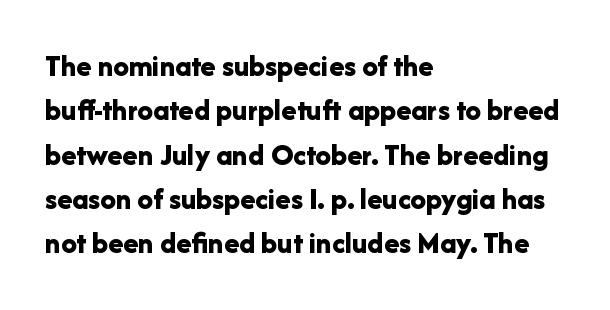
{"serif": "no", "italic": "no", "bold": "yes", "weight": "bold", "width": "normal", "stroke_contrast": "low", "x_height": "medium", "monospaced": "no", "underline": "no", "align": "left", "line_spacing": "normal", "line_spacing_ratio": 1.43, "letter_spacing": "normal", "letter_spacing_em": 0.0, "glyph_px": 31}
